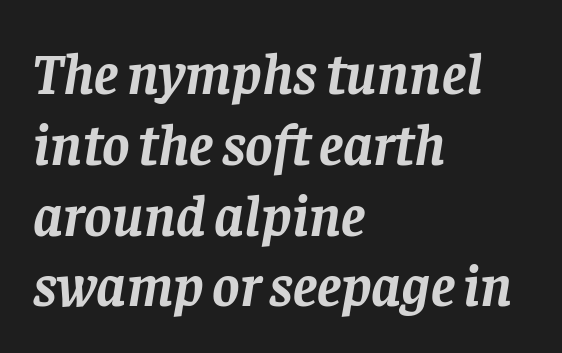
{"serif": "yes", "italic": "yes", "lean": "right", "slant_degrees": 8, "bold": "yes", "weight": "semibold", "width": "normal", "stroke_contrast": "low", "x_height": "large", "monospaced": "no", "underline": "no", "align": "left", "line_spacing_ratio": 1.22, "letter_spacing": "normal", "letter_spacing_em": 0.0, "glyph_px": 58}
